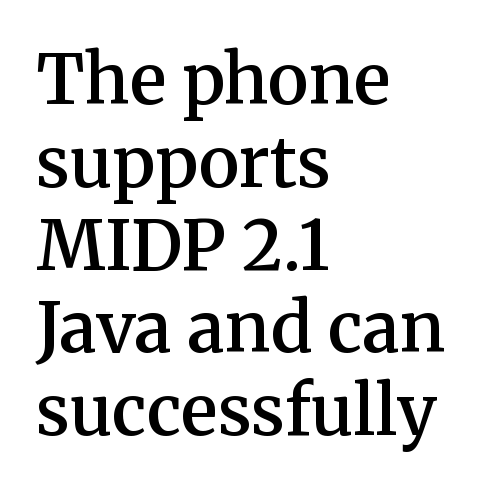
{"serif": "yes", "italic": "no", "bold": "semi", "weight": "semibold", "width": "normal", "stroke_contrast": "medium", "x_height": "medium", "monospaced": "no", "underline": "no", "align": "left", "line_spacing_ratio": 1.2, "letter_spacing": "normal", "letter_spacing_em": 0.0, "glyph_px": 69}
